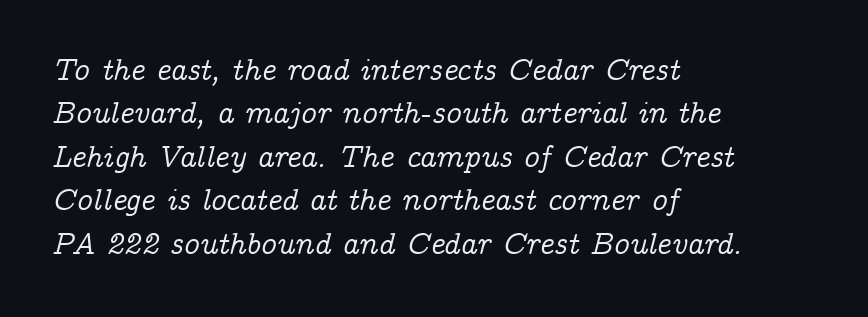
The image shows 31 px serif type, italic (leaning right); set left-aligned, normal line spacing (1.4x), normal letter spacing, not underlined; low stroke contrast and a medium x-height.
